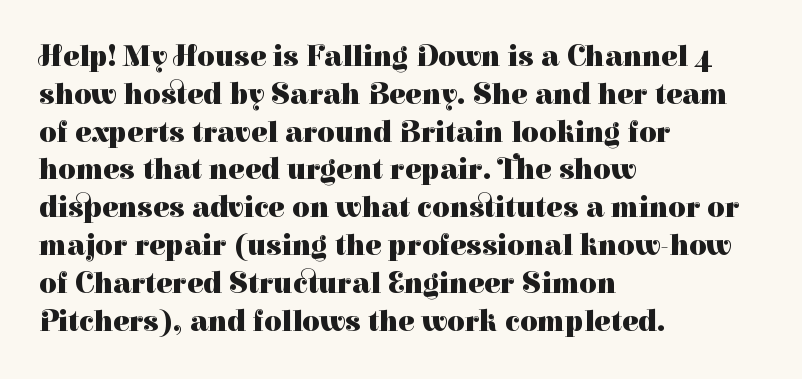
Q: Is the text bold? A: Yes.
Q: Is the text italic (slanted)? A: No, it is upright.
Q: Is the typeface a serif or a sans-serif typeface? A: Serif.
Q: Is the text underlined? A: No.
Q: How is the paragraph aligned? A: Left-aligned.
Q: Is the spacing between letters normal or unusually wide? A: Normal.
Q: Is the spacing between lines tight, normal or loose? A: Normal.
Q: Width (condensed, normal, or wide)? A: Normal.
Q: Stroke contrast? A: High.
Q: x-height? A: Medium.
Q: Monospaced? A: No.
